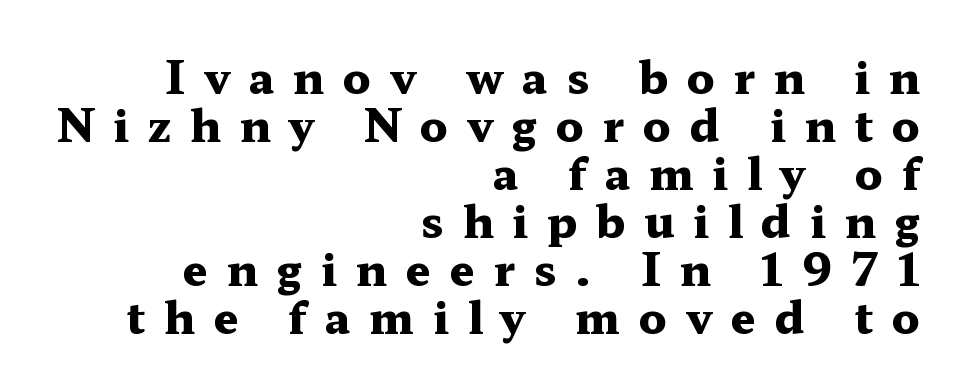
Notice how the passage keeps a crisp vertical edge on the right only. The foot of each line stays bare and open. The rendering uses natural spacing where letterforms have individual widths. Vertical strokes here are truly vertical. Compared with typical paragraphs, the rows here are closer together.
